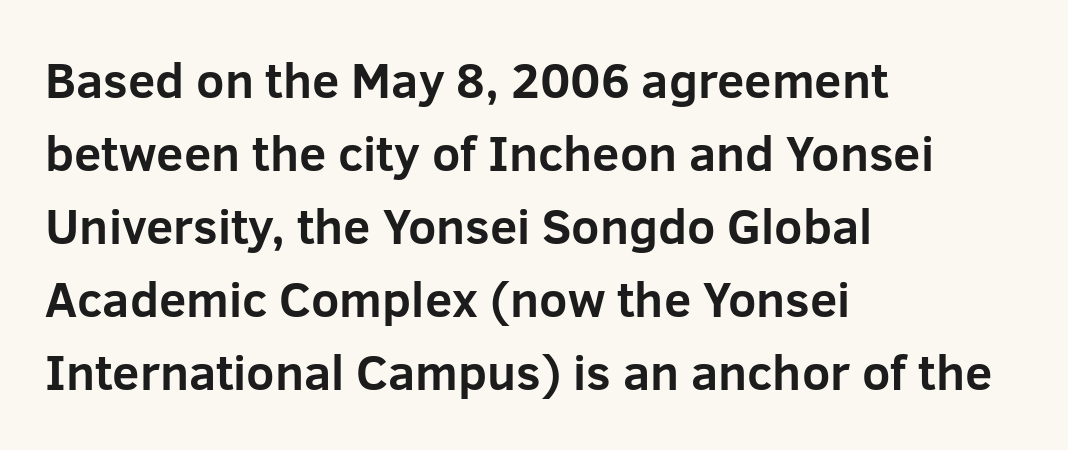
{"serif": "no", "italic": "no", "bold": "yes", "weight": "bold", "width": "normal", "stroke_contrast": "low", "x_height": "medium", "monospaced": "no", "underline": "no", "align": "left", "line_spacing": "normal", "line_spacing_ratio": 1.49, "letter_spacing": "normal", "letter_spacing_em": 0.0, "glyph_px": 49}
